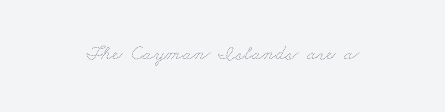
Students, note that the glyphs here touch the page at normal intervals. The typesetting does not lean heavy: it is not bold. Descender tails drop into unmarked territory.
